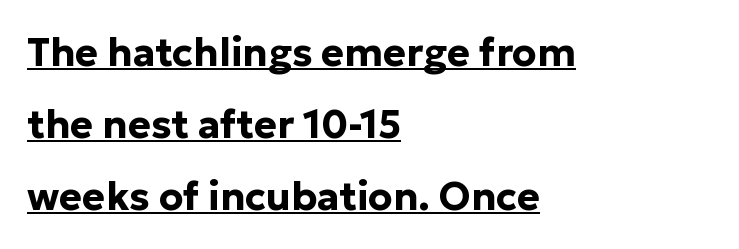
Q: Is the text bold? A: Yes.
Q: Is the text italic (slanted)? A: No, it is upright.
Q: Is the typeface a serif or a sans-serif typeface? A: Sans-serif.
Q: Is the text underlined? A: Yes.
Q: How is the paragraph aligned? A: Left-aligned.
Q: Is the spacing between letters normal or unusually wide? A: Normal.
Q: Width (condensed, normal, or wide)? A: Normal.
Q: Stroke contrast? A: Low.
Q: x-height? A: Medium.
Q: Monospaced? A: No.
